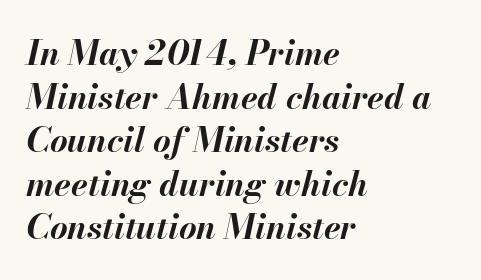
{"italic": "yes", "lean": "right", "slant_degrees": 13, "bold": "yes", "weight": "bold", "width": "normal", "stroke_contrast": "medium", "x_height": "small", "monospaced": "no", "underline": "no", "align": "left", "line_spacing": "normal", "line_spacing_ratio": 1.28, "letter_spacing": "normal", "letter_spacing_em": 0.0, "glyph_px": 34}
